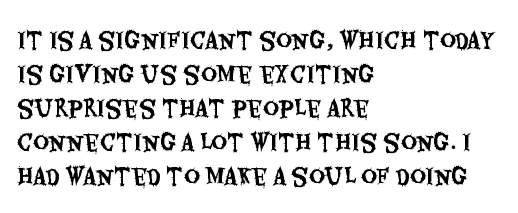
Q: Is the text italic (slanted)? A: No, it is upright.
Q: Is the text underlined? A: No.
Q: How is the paragraph aligned? A: Left-aligned.
Q: Is the spacing between letters normal or unusually wide? A: Normal.
Q: Is the spacing between lines tight, normal or loose? A: Normal.
